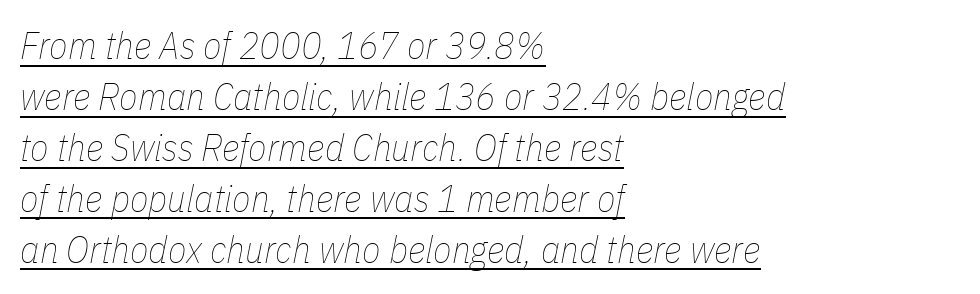
The image shows 38 px thin, condensed type, italic (leaning right); set left-aligned, normal line spacing (1.34x), normal letter spacing, underlined; low stroke contrast and a medium x-height.
